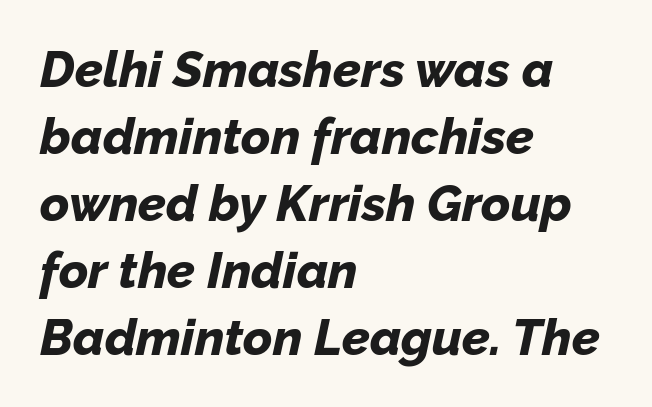
{"italic": "yes", "lean": "right", "slant_degrees": 12, "bold": "yes", "weight": "bold", "width": "normal", "stroke_contrast": "low", "x_height": "medium", "monospaced": "no", "underline": "no", "align": "left", "line_spacing": "normal", "line_spacing_ratio": 1.34, "letter_spacing": "normal", "letter_spacing_em": 0.0, "glyph_px": 50}
